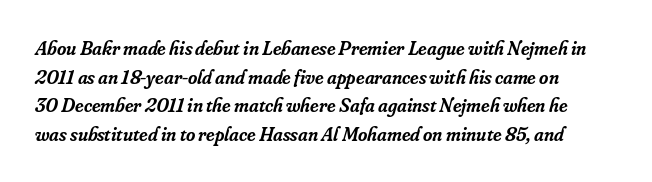
The type is set solid horizontally, with unmodified tracking. Rule under the text: the space is simply empty. These lines carry some extra weight — a demibold, not a full bold. Baseline-to-baseline distance is the conventional proportion of letter height. Yep, that's italic — everything's leaning.
